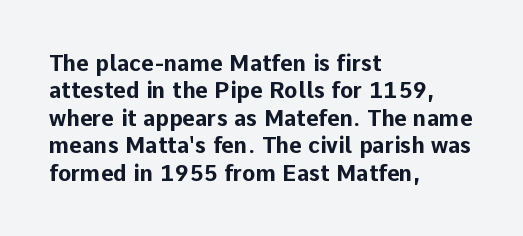
Q: Is the text bold? A: Yes.
Q: Is the text italic (slanted)? A: No, it is upright.
Q: Is the text underlined? A: No.
Q: How is the paragraph aligned? A: Left-aligned.
Q: Is the spacing between letters normal or unusually wide? A: Normal.
Q: Is the spacing between lines tight, normal or loose? A: Normal.
